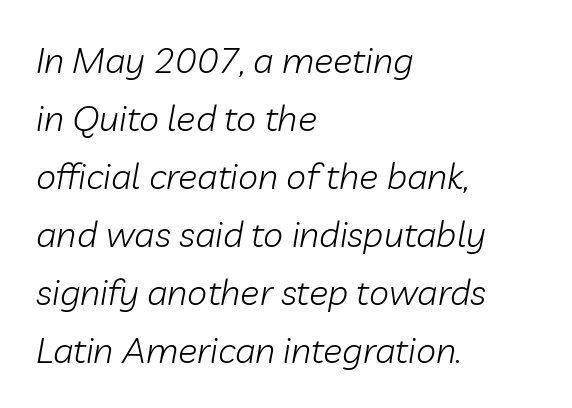
Q: Is the text bold? A: No.
Q: Is the text italic (slanted)? A: Yes, it leans right by about 10 degrees.
Q: Is the text underlined? A: No.
Q: How is the paragraph aligned? A: Left-aligned.
Q: Is the spacing between letters normal or unusually wide? A: Normal.
Q: Is the spacing between lines tight, normal or loose? A: Normal.
Q: Width (condensed, normal, or wide)? A: Normal.
Q: Stroke contrast? A: Low.
Q: x-height? A: Medium.
Q: Monospaced? A: No.
